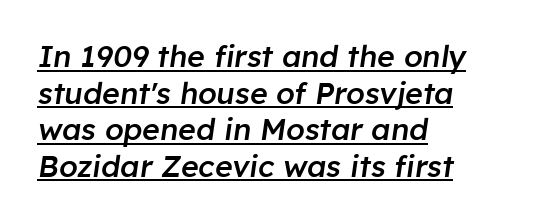
The image shows 30 px semibold type, italic (leaning right); set left-aligned, line spacing 1.22x, normal letter spacing, underlined; low stroke contrast and a medium x-height.
